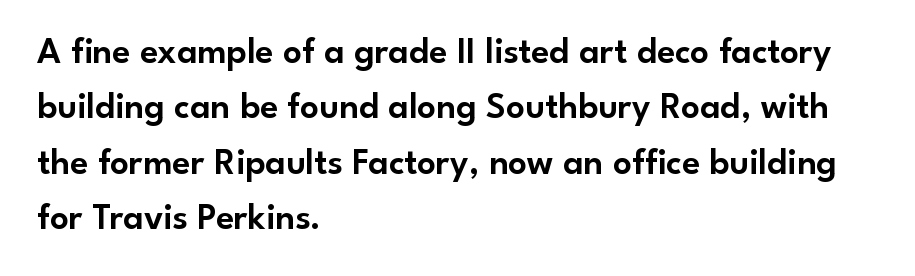
The image shows 37 px sans-serif type, upright; set left-aligned, normal line spacing (1.5x), normal letter spacing, not underlined; low stroke contrast and a small x-height.
